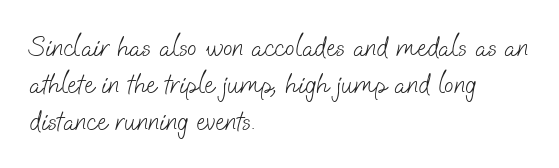
Q: Is the text bold? A: No.
Q: Is the typeface a serif or a sans-serif typeface? A: Sans-serif.
Q: Is the text underlined? A: No.
Q: How is the paragraph aligned? A: Left-aligned.
Q: Is the spacing between letters normal or unusually wide? A: Normal.
Q: Is the spacing between lines tight, normal or loose? A: Normal.
Q: Width (condensed, normal, or wide)? A: Normal.
Q: Stroke contrast? A: Low.
Q: x-height? A: Small.
Q: Monospaced? A: No.
